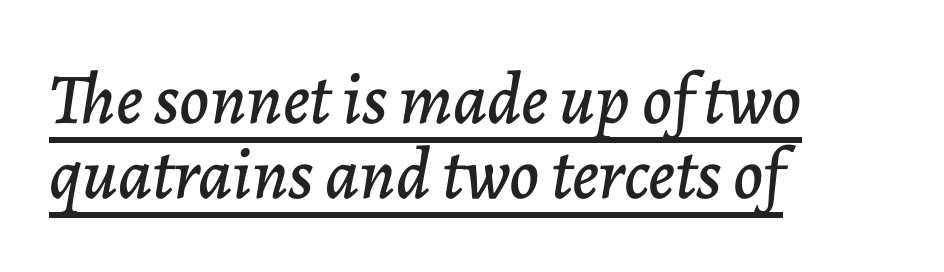
Q: Is the text italic (slanted)? A: Yes, it leans right by about 7 degrees.
Q: Is the text underlined? A: Yes.
Q: How is the paragraph aligned? A: Left-aligned.
Q: Is the spacing between letters normal or unusually wide? A: Normal.
Q: Is the spacing between lines tight, normal or loose? A: Tight.
Q: Width (condensed, normal, or wide)? A: Normal.
Q: Stroke contrast? A: Low.
Q: x-height? A: Medium.
Q: Monospaced? A: No.
